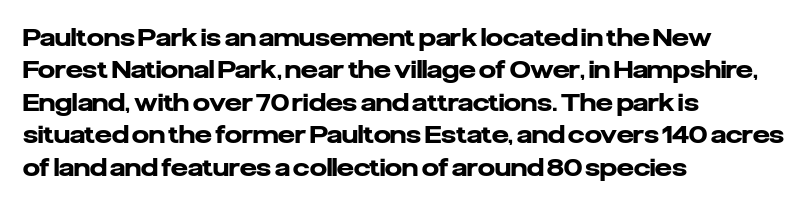
{"italic": "no", "bold": "yes", "underline": "no", "align": "left", "line_spacing": "normal", "line_spacing_ratio": 1.35, "letter_spacing": "normal", "letter_spacing_em": 0.0, "glyph_px": 24}
